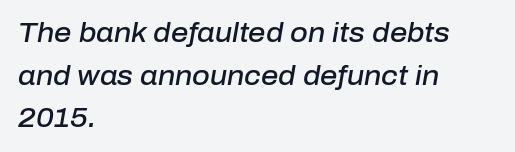
The passage shown has conventional tracking throughout. The passage shown stacks its lines at a standard gap. The foot of each line stays bare and open. Compared with ordinary roman type, these characters are visibly tilted. Strokes here are thickened, but only to semibold level. Teacher's note: observe the even left margin — that is flush-left alignment.
